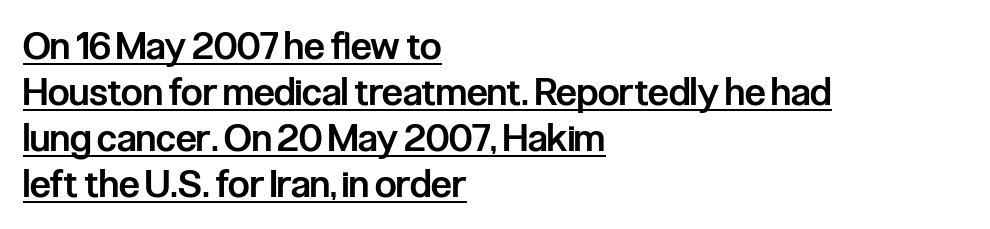
The image shows 38 px semibold, condensed sans-serif type, upright; set left-aligned, line spacing 1.21x, normal letter spacing, underlined; low stroke contrast and a medium x-height.
